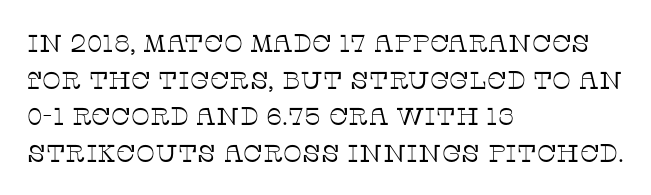
The image shows 25 px text type, upright; set left-aligned, normal line spacing (1.47x), normal letter spacing, not underlined.
